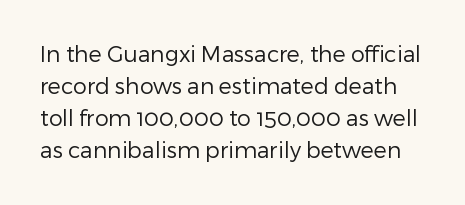
The image shows 22 px text type, upright; set normal line spacing (1.46x), normal letter spacing, not underlined.
